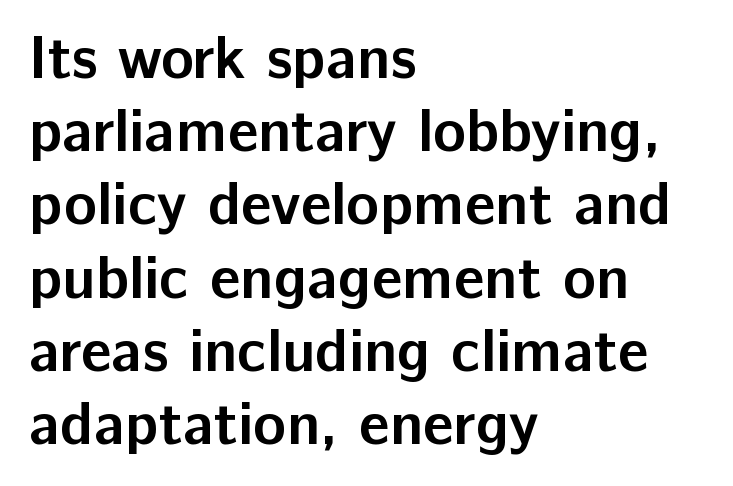
{"serif": "no", "italic": "no", "bold": "yes", "weight": "semibold", "width": "normal", "stroke_contrast": "low", "x_height": "medium", "monospaced": "no", "underline": "no", "align": "left", "line_spacing_ratio": 1.2, "letter_spacing": "normal", "letter_spacing_em": 0.0, "glyph_px": 61}
